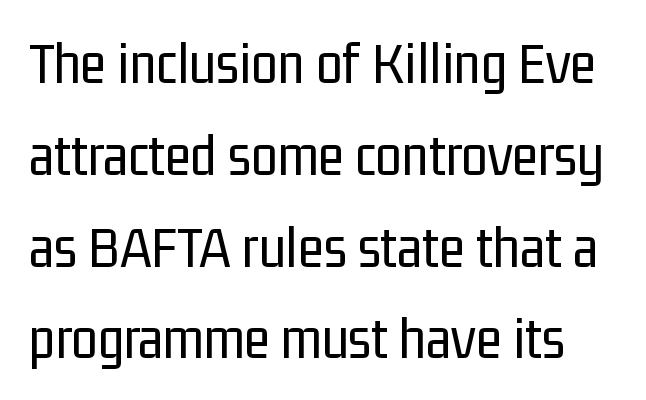
The image shows 60 px regular-weight, condensed sans-serif type, upright; set normal line spacing (1.53x), normal letter spacing, not underlined; low stroke contrast and a medium x-height.
